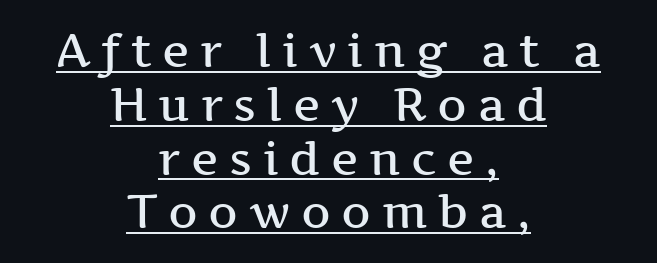
The image shows 46 px semibold, wide serif type, upright; set centered, line spacing 1.17x, unusually wide letter spacing (+0.23 em), underlined; medium stroke contrast and a medium x-height.
